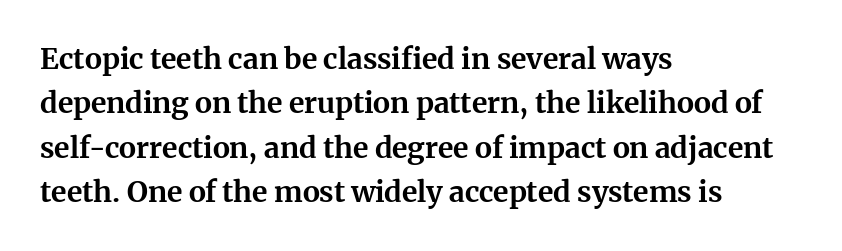
A typesetter would call this proportional, since set widths differ per character. Unmarked baselines from the first word to the last. The letters sit at their default tracking, neither squeezed nor spread. Does the type have serifs? Yes, each stem ends in a small foot. The paragraph shown leans on its left margin. You can tell it's not italic because the verticals are truly vertical.
